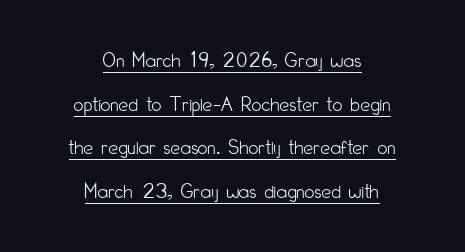
The image shows 22 px text type, upright; set centered, loose line spacing (1.98x), normal letter spacing, underlined.
